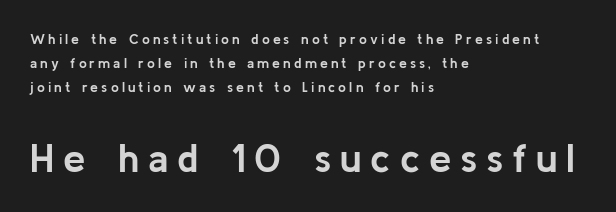
Q: Is the text bold? A: Yes.
Q: Is the text italic (slanted)? A: No, it is upright.
Q: Is the typeface a serif or a sans-serif typeface? A: Sans-serif.
Q: Is the text underlined? A: No.
Q: How is the paragraph aligned? A: Left-aligned.
Q: Is the spacing between letters normal or unusually wide? A: Unusually wide.
Q: Which block of text is set in a larger size, the first (top) or the second (bottom)? A: The second (bottom) one.
Q: Width (condensed, normal, or wide)? A: Normal.
Q: Stroke contrast? A: Low.
Q: x-height? A: Medium.
Q: Monospaced? A: No.
